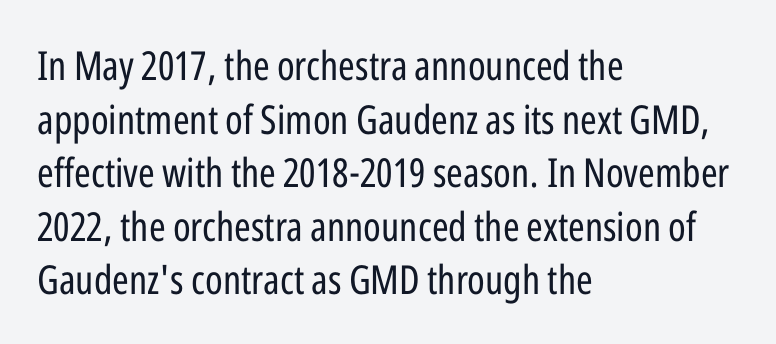
{"serif": "no", "italic": "no", "bold": "no", "weight": "regular", "width": "condensed", "stroke_contrast": "low", "x_height": "medium", "monospaced": "no", "underline": "no", "align": "left", "line_spacing": "normal", "line_spacing_ratio": 1.34, "letter_spacing": "normal", "letter_spacing_em": 0.0, "glyph_px": 40}
